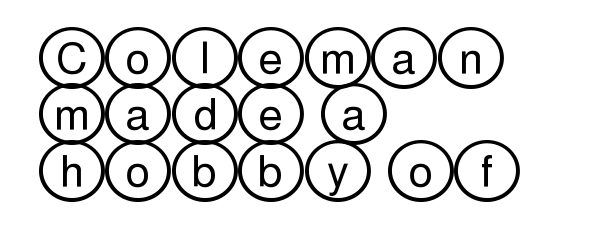
Q: Is the text italic (slanted)? A: No, it is upright.
Q: Is the text underlined? A: No.
Q: How is the paragraph aligned? A: Left-aligned.
Q: Is the spacing between letters normal or unusually wide? A: Normal.
Q: Is the spacing between lines tight, normal or loose? A: Normal.
Q: Width (condensed, normal, or wide)? A: Wide.
Q: x-height? A: Large.
